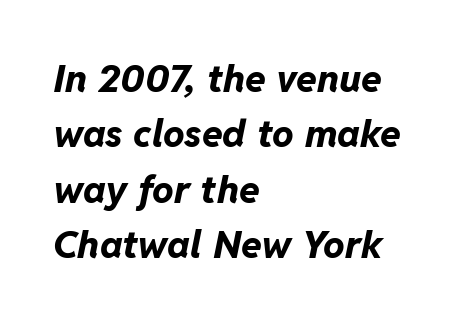
The image shows 38 px bold type, italic (leaning right); set left-aligned, normal line spacing (1.46x), normal letter spacing, not underlined; low stroke contrast and a medium x-height.
